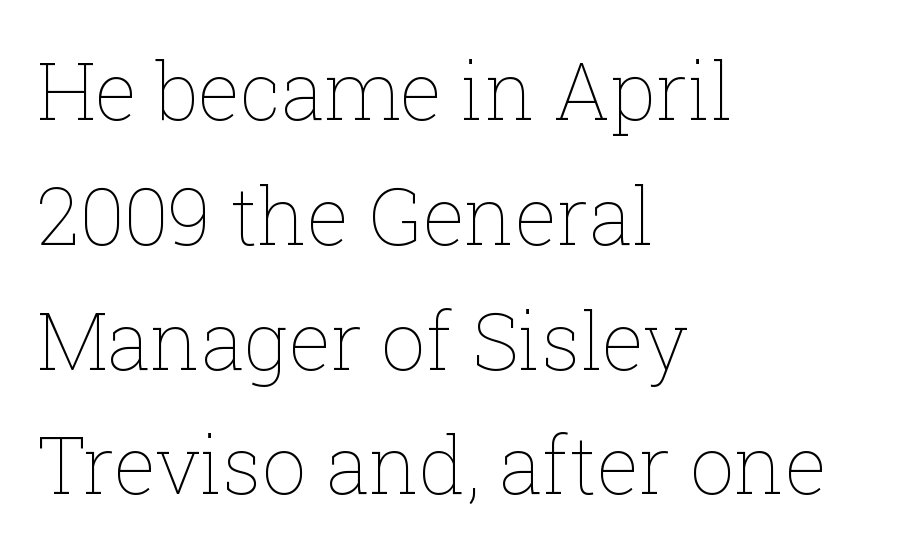
Q: Is the text bold? A: No.
Q: Is the text italic (slanted)? A: No, it is upright.
Q: Is the text underlined? A: No.
Q: How is the paragraph aligned? A: Left-aligned.
Q: Is the spacing between letters normal or unusually wide? A: Normal.
Q: Is the spacing between lines tight, normal or loose? A: Normal.
Q: Width (condensed, normal, or wide)? A: Normal.
Q: Stroke contrast? A: Low.
Q: x-height? A: Medium.
Q: Monospaced? A: No.
